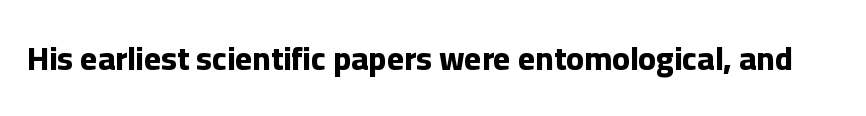
The image shows 33 px bold sans-serif type, upright; set normal letter spacing, not underlined; low stroke contrast and a medium x-height.
